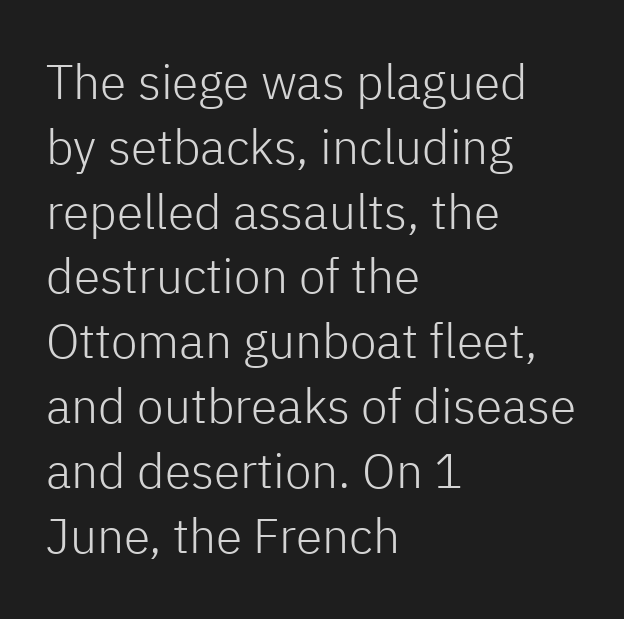
Q: Is the text bold? A: No.
Q: Is the text italic (slanted)? A: No, it is upright.
Q: Is the typeface a serif or a sans-serif typeface? A: Sans-serif.
Q: Is the text underlined? A: No.
Q: How is the paragraph aligned? A: Left-aligned.
Q: Is the spacing between letters normal or unusually wide? A: Normal.
Q: Is the spacing between lines tight, normal or loose? A: Normal.
Q: Width (condensed, normal, or wide)? A: Normal.
Q: Stroke contrast? A: Low.
Q: x-height? A: Medium.
Q: Monospaced? A: No.
